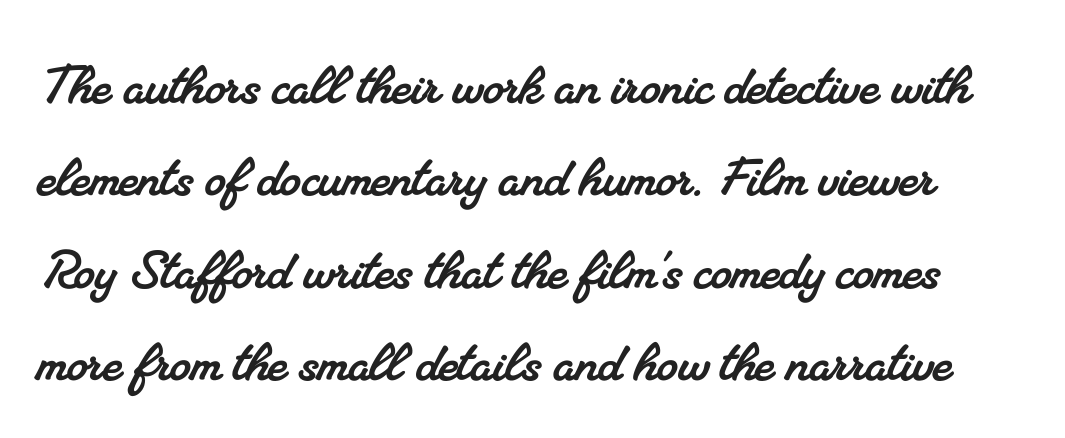
{"serif": "yes", "width": "normal", "stroke_contrast": "medium", "x_height": "small", "monospaced": "no", "underline": "no", "line_spacing": "normal", "line_spacing_ratio": 1.4, "letter_spacing": "normal", "letter_spacing_em": 0.0, "glyph_px": 66}
